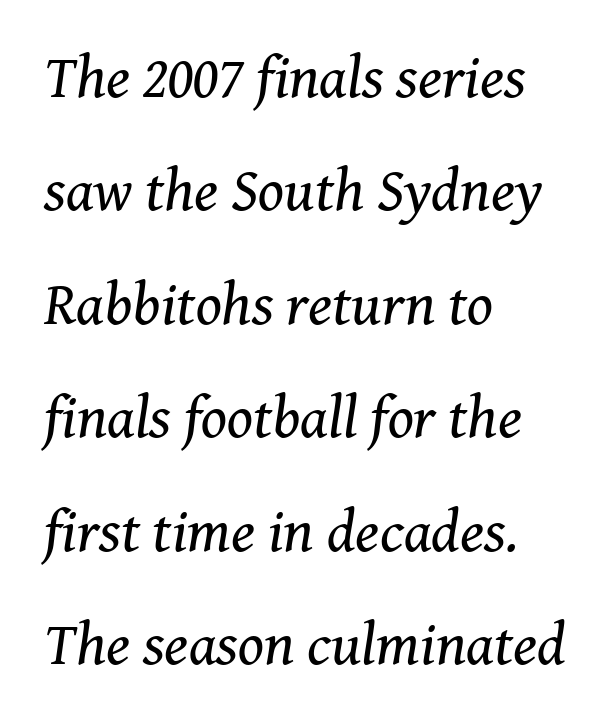
{"serif": "yes", "italic": "yes", "lean": "right", "slant_degrees": 8, "bold": "no", "weight": "regular", "width": "normal", "stroke_contrast": "medium", "x_height": "medium", "monospaced": "no", "underline": "no", "align": "left", "line_spacing_ratio": 1.89, "letter_spacing": "normal", "letter_spacing_em": 0.0, "glyph_px": 60}
